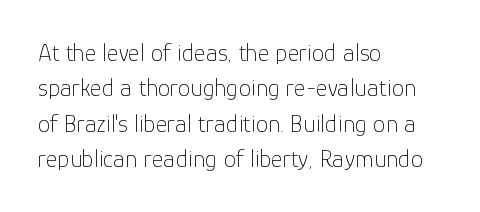
{"italic": "no", "bold": "no", "underline": "no", "align": "left", "line_spacing": "normal", "line_spacing_ratio": 1.42, "letter_spacing": "normal", "letter_spacing_em": 0.0, "glyph_px": 25}
